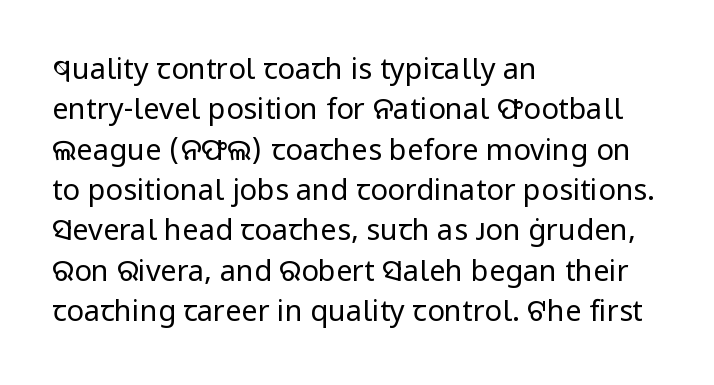
{"serif": "no", "italic": "no", "bold": "no", "weight": "regular", "width": "normal", "stroke_contrast": "low", "x_height": "medium", "monospaced": "no", "underline": "no", "align": "left", "line_spacing": "normal", "line_spacing_ratio": 1.39, "letter_spacing": "normal", "letter_spacing_em": 0.0, "glyph_px": 29}
